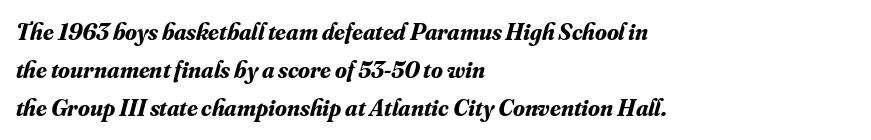
Which margin do the lines hug? The left one — the right edge is uneven. In terms of posture, this sample is oblique. Thick stems and heavy bowls — unmistakably bold. Normally led — the rows are evenly, conventionally spaced. There is no visible air inserted between adjacent glyphs.
